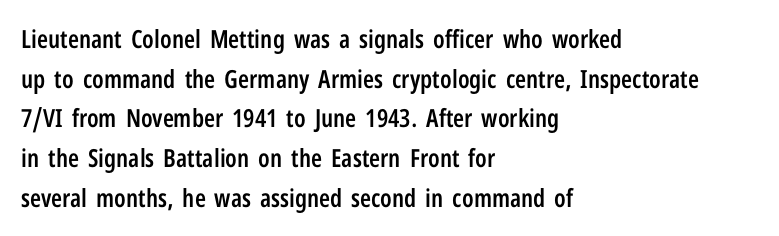
The image shows 25 px text type, upright; set left-aligned, normal line spacing (1.59x), normal letter spacing, not underlined.
